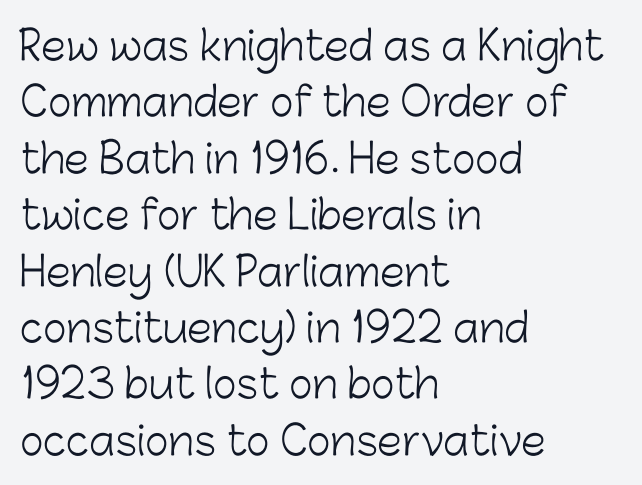
The image shows 40 px light sans-serif type, upright; set left-aligned, normal line spacing (1.41x), normal letter spacing, not underlined; low stroke contrast and a medium x-height.
